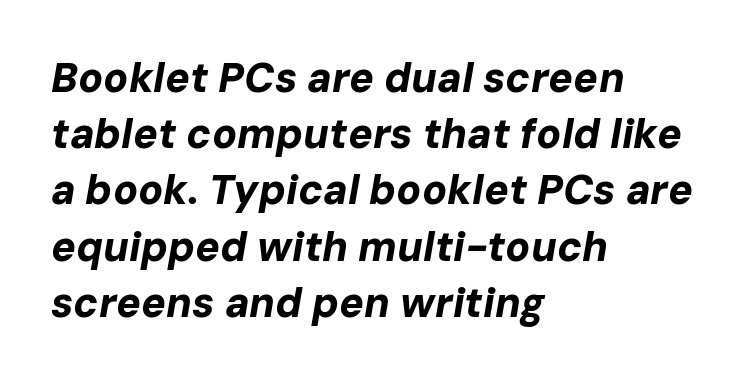
Q: Is the text bold? A: Yes.
Q: Is the text italic (slanted)? A: Yes, it leans right by about 10 degrees.
Q: Is the text underlined? A: No.
Q: How is the paragraph aligned? A: Left-aligned.
Q: Is the spacing between letters normal or unusually wide? A: Normal.
Q: Is the spacing between lines tight, normal or loose? A: Normal.
Q: Width (condensed, normal, or wide)? A: Normal.
Q: Stroke contrast? A: Low.
Q: x-height? A: Medium.
Q: Monospaced? A: No.
